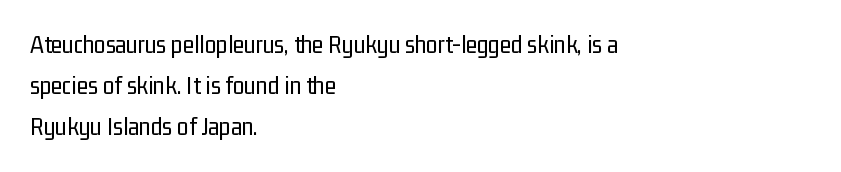
Q: Is the text bold? A: No.
Q: Is the text italic (slanted)? A: No, it is upright.
Q: Is the text underlined? A: No.
Q: How is the paragraph aligned? A: Left-aligned.
Q: Is the spacing between letters normal or unusually wide? A: Normal.
Q: Is the spacing between lines tight, normal or loose? A: Normal.
